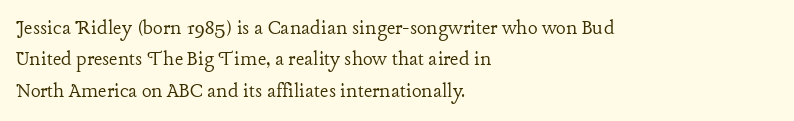
Q: Is the text bold? A: No.
Q: Is the text italic (slanted)? A: No, it is upright.
Q: Is the text underlined? A: No.
Q: How is the paragraph aligned? A: Left-aligned.
Q: Is the spacing between letters normal or unusually wide? A: Normal.
Q: Is the spacing between lines tight, normal or loose? A: Normal.
